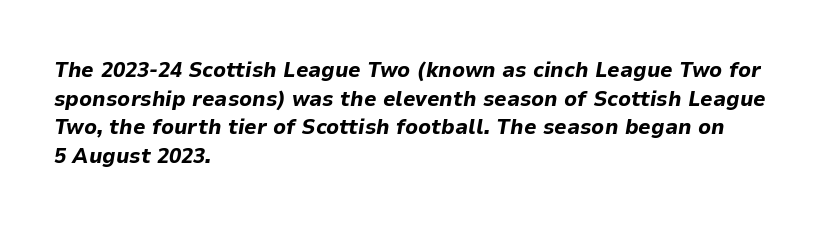
Interline gaps are of average width in this sample. Rendered with sloped, italic letterforms. The gaps between neighbouring characters are ordinary and unremarkable. Beneath every word, the page is bare. Set as a true bold cut, around the 700 mark. Every row of glyphs begins at an identical x-position on the left.
